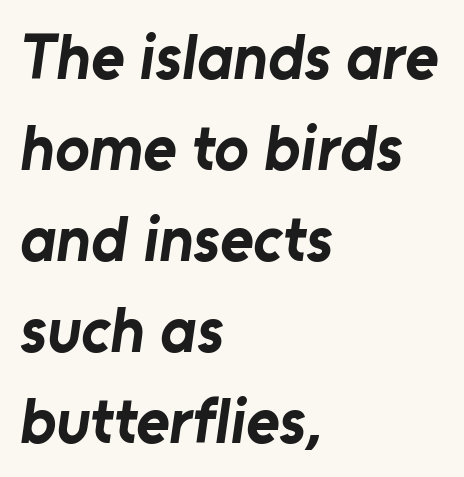
Line spacing here is normal. The letters are bold, with thick, heavy strokes. Standard letterfit; no display-style spreading of the glyphs. Only glyphs here, with clear space below each row.
